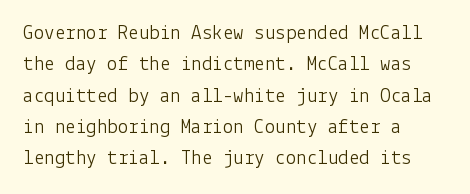
Ordinary non-slanted type is in use. Honestly, the row spacing looks completely unremarkable. These lines keep a tight, regular rhythm from letter to letter. These lines stack with their left ends in a neat column.
